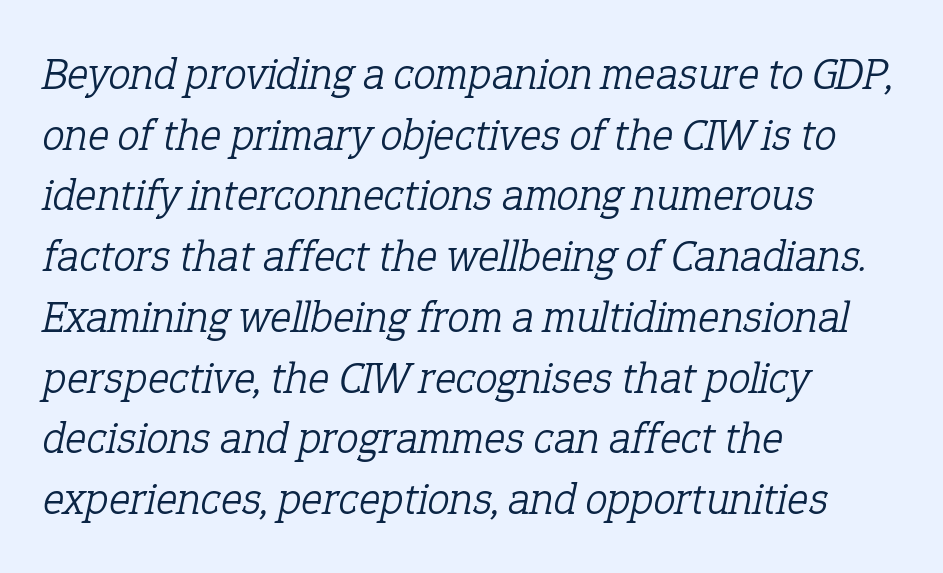
The image shows 45 px light serif type, italic (leaning right); set left-aligned, normal line spacing (1.35x), normal letter spacing, not underlined; low stroke contrast and a medium x-height.
